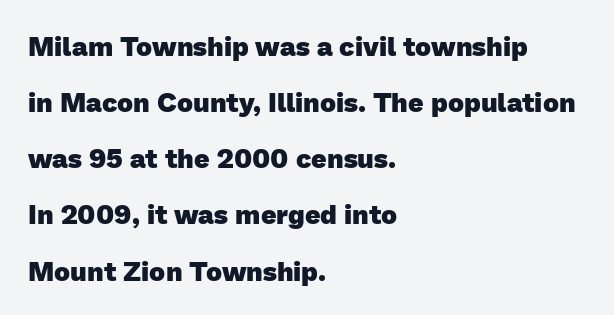
Q: Is the text bold? A: Yes.
Q: Is the text underlined? A: No.
Q: How is the paragraph aligned? A: Left-aligned.
Q: Is the spacing between letters normal or unusually wide? A: Normal.
Q: Is the spacing between lines tight, normal or loose? A: Loose.
